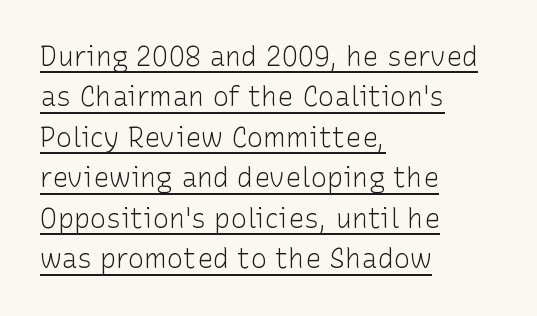
Q: Is the text bold? A: No.
Q: Is the text italic (slanted)? A: No, it is upright.
Q: Is the text underlined? A: Yes.
Q: How is the paragraph aligned? A: Left-aligned.
Q: Is the spacing between letters normal or unusually wide? A: Normal.
Q: Is the spacing between lines tight, normal or loose? A: Normal.
